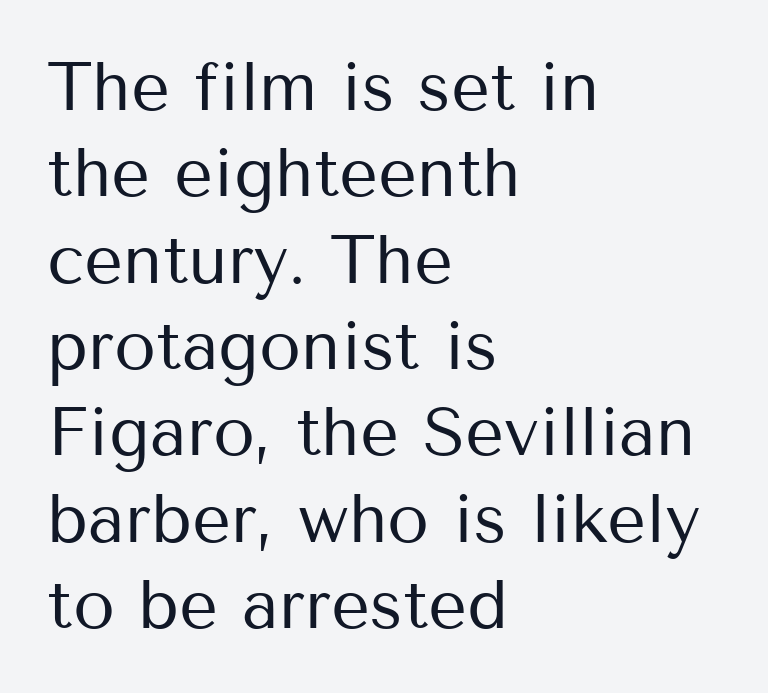
The image shows 68 px regular-weight sans-serif type, upright; set left-aligned, normal line spacing (1.27x), normal letter spacing, not underlined; medium stroke contrast and a medium x-height.
